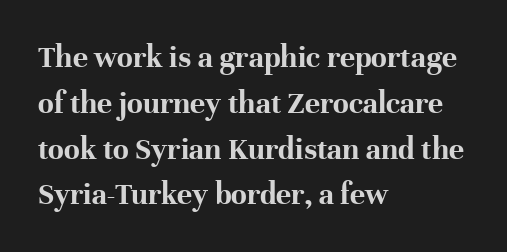
Does the type have serifs? Yes, each stem ends in a small foot. Do the letters lean? They stand straight. Casual observation: everything's shoved over to the left. Here the designer chose a conventional face with non-uniform glyph widths.
